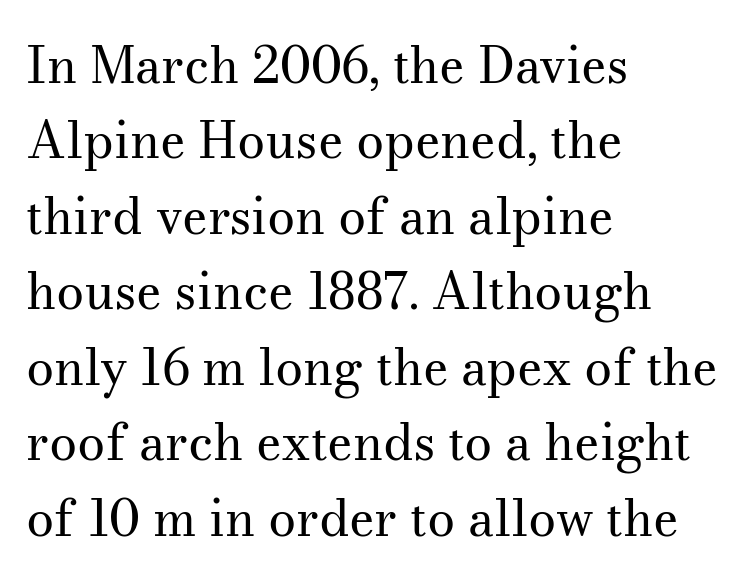
The image shows 50 px regular-weight serif type, upright; set left-aligned, normal line spacing (1.51x), normal letter spacing, not underlined; medium stroke contrast and a small x-height.
